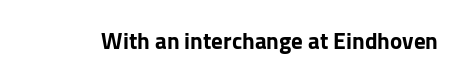
Notice how thick the strokes are: this is what a full bold looks like. In terms of letterspacing, this is plain default setting. The specimen omits any rule beneath the text block's lines. The lettering stays uniformly vertical, giving the passage a roman look.
